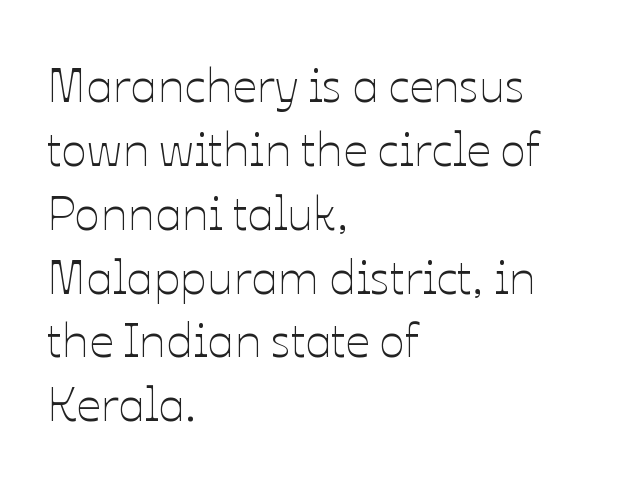
Every character sits straight up, as roman type does. Does extra space separate the letters? No, they use regular spacing. Compared with a typical body face, this is equally light or lighter still. Leftover space on each line is placed entirely after the last word.
